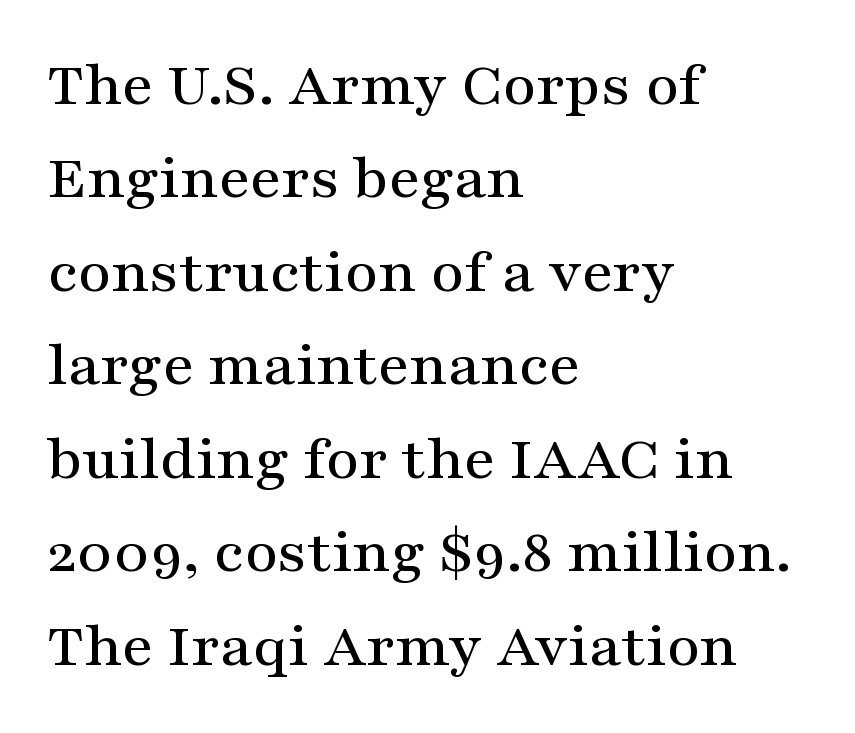
{"serif": "yes", "italic": "no", "width": "wide", "stroke_contrast": "medium", "x_height": "medium", "monospaced": "no", "underline": "no", "align": "left", "line_spacing": "normal", "line_spacing_ratio": 1.46, "letter_spacing": "normal", "letter_spacing_em": 0.0, "glyph_px": 64}
